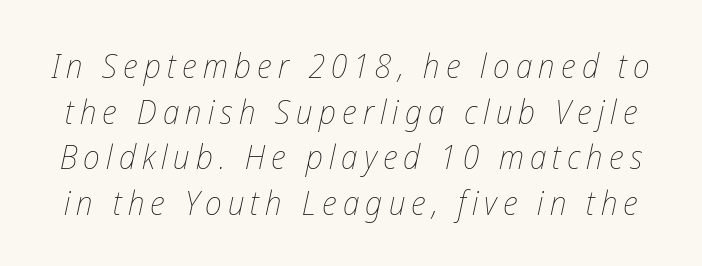
Q: Is the text bold? A: No.
Q: Is the text italic (slanted)? A: Yes, it leans right by about 12 degrees.
Q: Is the text underlined? A: No.
Q: Is the spacing between lines tight, normal or loose? A: Normal.
Q: Width (condensed, normal, or wide)? A: Condensed.
Q: Stroke contrast? A: Low.
Q: x-height? A: Medium.
Q: Monospaced? A: No.
